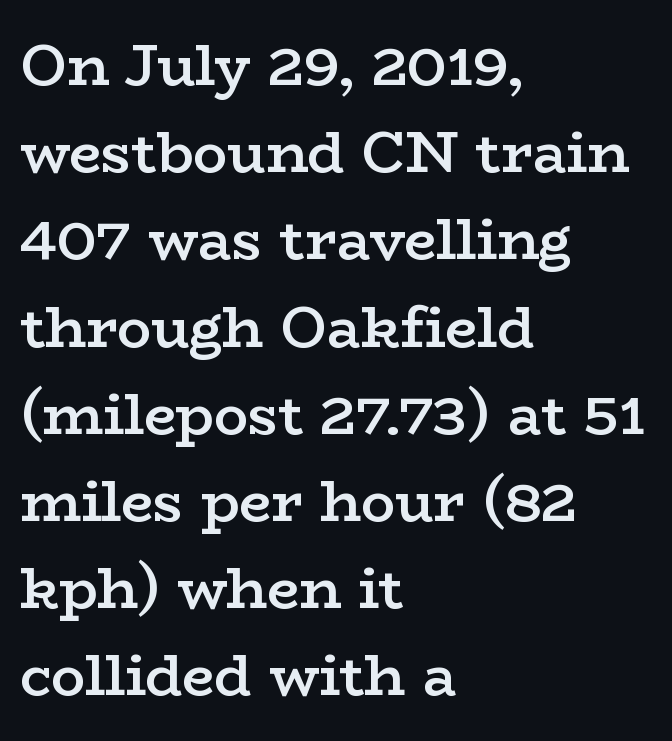
Q: Is the text bold? A: Semi-bold.
Q: Is the text italic (slanted)? A: No, it is upright.
Q: Is the typeface a serif or a sans-serif typeface? A: Serif.
Q: Is the text underlined? A: No.
Q: How is the paragraph aligned? A: Left-aligned.
Q: Is the spacing between letters normal or unusually wide? A: Normal.
Q: Is the spacing between lines tight, normal or loose? A: Normal.
Q: Width (condensed, normal, or wide)? A: Wide.
Q: Stroke contrast? A: Low.
Q: x-height? A: Medium.
Q: Monospaced? A: No.
